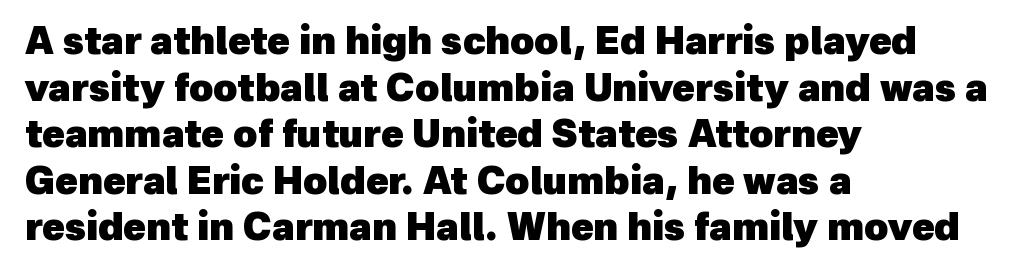
Q: Is the text bold? A: Yes.
Q: Is the typeface a serif or a sans-serif typeface? A: Sans-serif.
Q: Is the text underlined? A: No.
Q: How is the paragraph aligned? A: Left-aligned.
Q: Is the spacing between letters normal or unusually wide? A: Normal.
Q: Is the spacing between lines tight, normal or loose? A: Normal.
Q: Width (condensed, normal, or wide)? A: Normal.
Q: x-height? A: Medium.
Q: Monospaced? A: No.
